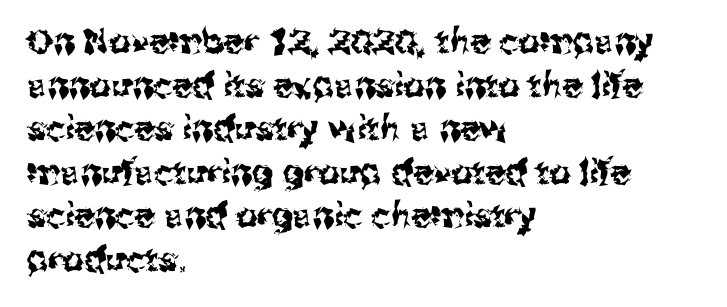
The image shows 34 px sans-serif type, upright; set left-aligned, normal line spacing (1.28x), normal letter spacing, not underlined; medium stroke contrast and a medium x-height.
